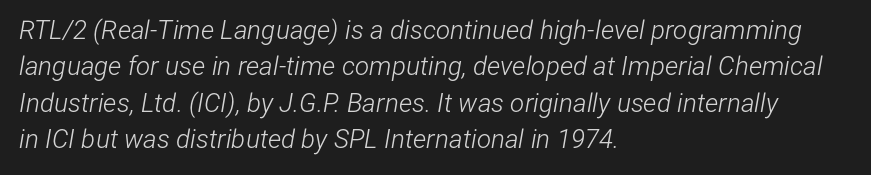
The image shows 26 px text type, italic (leaning right); set left-aligned, normal line spacing (1.4x), normal letter spacing, not underlined.
